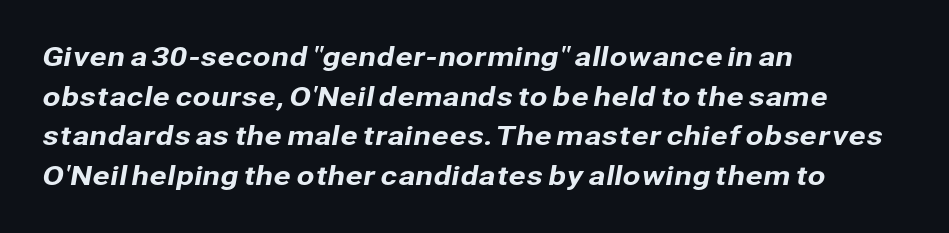
The image shows 26 px text type; set left-aligned, normal line spacing (1.52x), normal letter spacing, not underlined.
